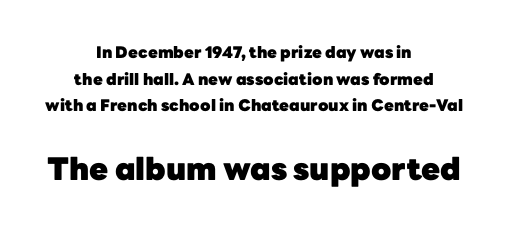
{"serif": "no", "italic": "no", "bold": "yes", "weight": "heavy", "width": "normal", "stroke_contrast": "low", "x_height": "medium", "monospaced": "no", "underline": "no", "align": "center", "line_spacing": "normal", "line_spacing_ratio": 1.67, "letter_spacing": "normal", "letter_spacing_em": 0.0, "larger_block": "second", "size_ratio": 1.94, "glyph_px": 31}
